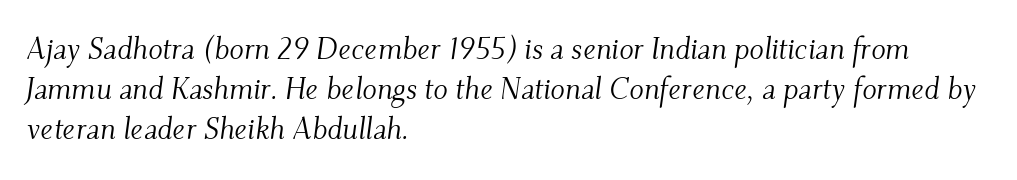
Q: Is the text bold? A: No.
Q: Is the text italic (slanted)? A: Yes, it leans right by about 9 degrees.
Q: Is the typeface a serif or a sans-serif typeface? A: Serif.
Q: Is the text underlined? A: No.
Q: How is the paragraph aligned? A: Left-aligned.
Q: Is the spacing between letters normal or unusually wide? A: Normal.
Q: Is the spacing between lines tight, normal or loose? A: Normal.
Q: Width (condensed, normal, or wide)? A: Normal.
Q: Stroke contrast? A: Medium.
Q: x-height? A: Small.
Q: Monospaced? A: No.
